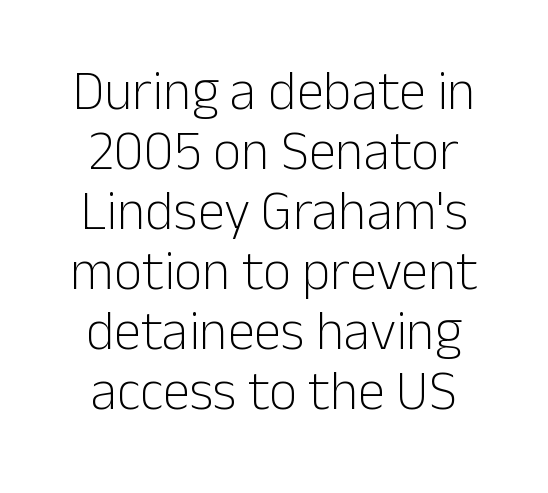
The characters are drawn with everyday or finer stroke widths. Observe the ordinary spacing: letters are neighbours, not strangers. This is sans-serif lettering, the kind often seen on screens and signage. Quick note: interline space is minimal. Plain, unruled lines of type. Ordinary non-slanted type is in use.
